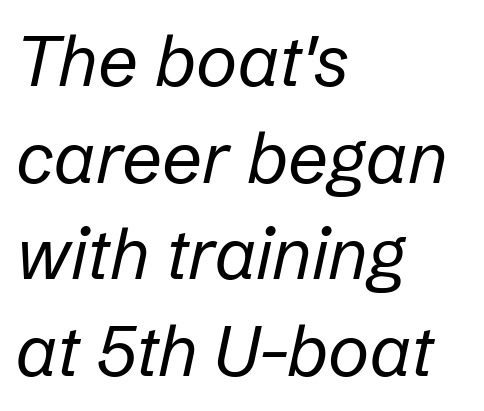
{"italic": "yes", "lean": "right", "slant_degrees": 12, "bold": "no", "weight": "regular", "width": "normal", "stroke_contrast": "low", "x_height": "medium", "monospaced": "no", "underline": "no", "align": "left", "line_spacing": "normal", "line_spacing_ratio": 1.36, "letter_spacing": "normal", "letter_spacing_em": 0.0, "glyph_px": 71}
